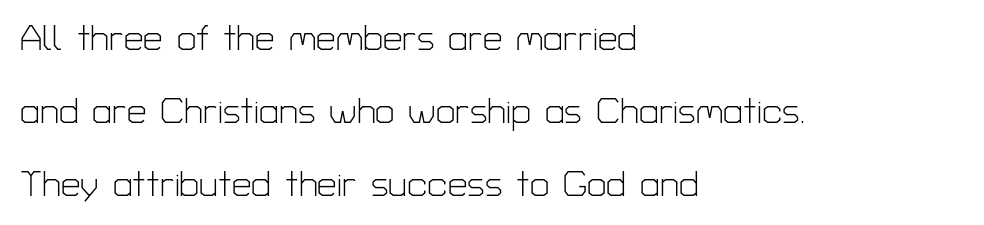
Each letter keeps its own natural width here, so spacing adapts to shape. The baseline area is clear. This sample uses an upright cut, with every glyph sitting square on the baseline. Successive baselines arrive slowly, with a big drop between each.
